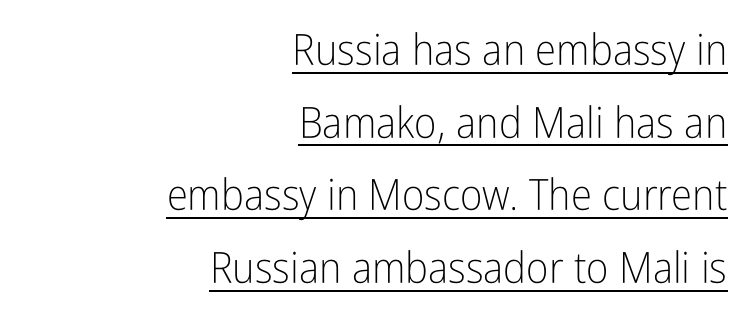
Q: Is the text bold? A: No.
Q: Is the text italic (slanted)? A: No, it is upright.
Q: Is the typeface a serif or a sans-serif typeface? A: Sans-serif.
Q: Is the text underlined? A: Yes.
Q: How is the paragraph aligned? A: Right-aligned.
Q: Is the spacing between letters normal or unusually wide? A: Normal.
Q: Is the spacing between lines tight, normal or loose? A: Normal.
Q: Width (condensed, normal, or wide)? A: Condensed.
Q: Stroke contrast? A: Low.
Q: x-height? A: Medium.
Q: Monospaced? A: No.
